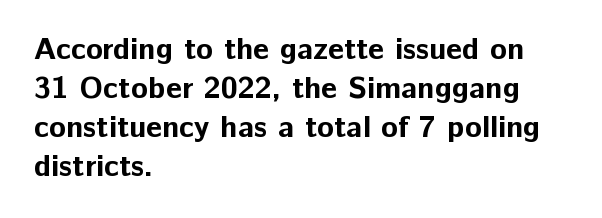
{"serif": "no", "italic": "no", "bold": "yes", "weight": "bold", "width": "normal", "stroke_contrast": "low", "x_height": "medium", "monospaced": "no", "underline": "no", "align": "left", "line_spacing": "normal", "line_spacing_ratio": 1.26, "letter_spacing": "normal", "letter_spacing_em": 0.0, "glyph_px": 31}
